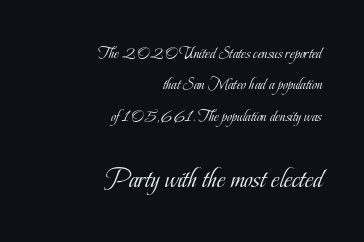
The typesetting does not lean heavy: it is not bold. The rendering uses natural spacing where letterforms have individual widths. The tracking reads as untouched default to a designer's eye. In terms of letterform style, serifs are clearly present.
